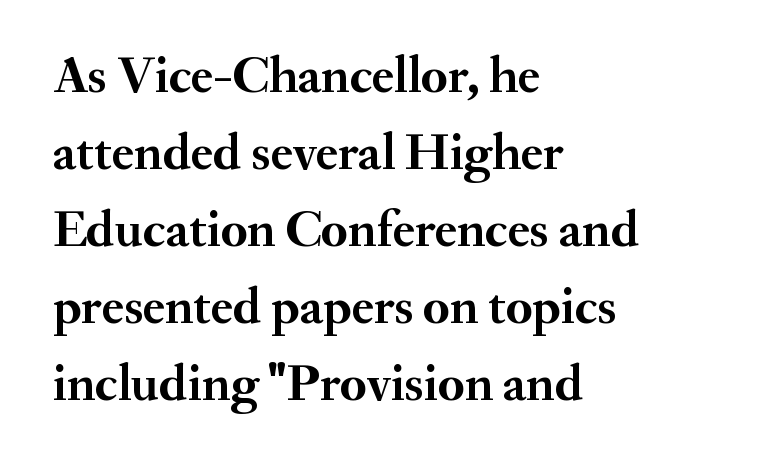
The image shows 51 px semibold serif type, upright; set left-aligned, normal line spacing (1.51x), normal letter spacing, not underlined; medium stroke contrast and a small x-height.
